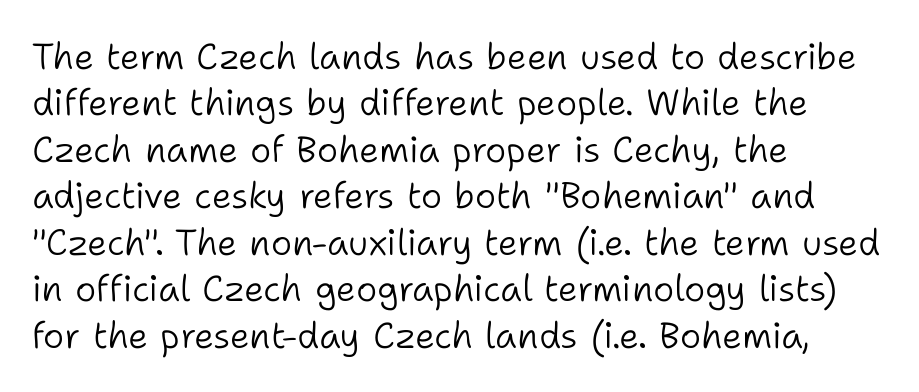
Q: Is the text bold? A: No.
Q: Is the text italic (slanted)? A: No, it is upright.
Q: Is the typeface a serif or a sans-serif typeface? A: Sans-serif.
Q: Is the text underlined? A: No.
Q: How is the paragraph aligned? A: Left-aligned.
Q: Is the spacing between letters normal or unusually wide? A: Normal.
Q: Is the spacing between lines tight, normal or loose? A: Normal.
Q: Width (condensed, normal, or wide)? A: Normal.
Q: Stroke contrast? A: Low.
Q: x-height? A: Medium.
Q: Monospaced? A: No.
